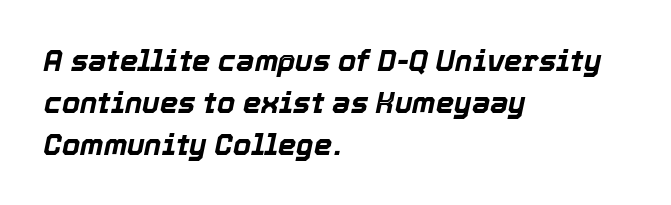
The image shows 29 px bold type, italic (leaning right); set left-aligned, normal line spacing (1.44x), normal letter spacing, not underlined; a medium x-height.
